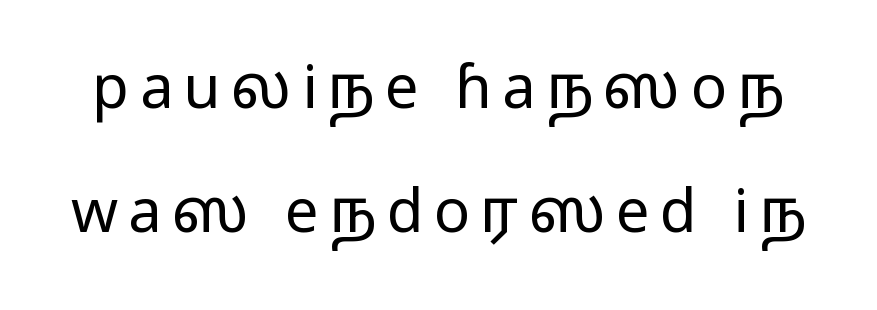
The image shows 60 px regular-weight, wide sans-serif type, upright; set loose line spacing (2.07x), not underlined; low stroke contrast and a medium x-height.
